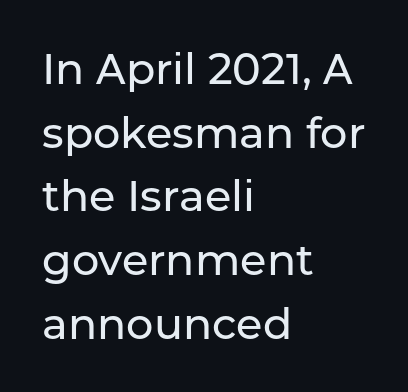
Leading: standard. Where is the straight margin? On the left. These lines are rendered in a variable-pitch font. Inter-character spacing is left at the font's built-in metrics. Tall strokes in this sample are plumb rather than angled. Serif or sans? Sans — the stroke terminals are bare.
